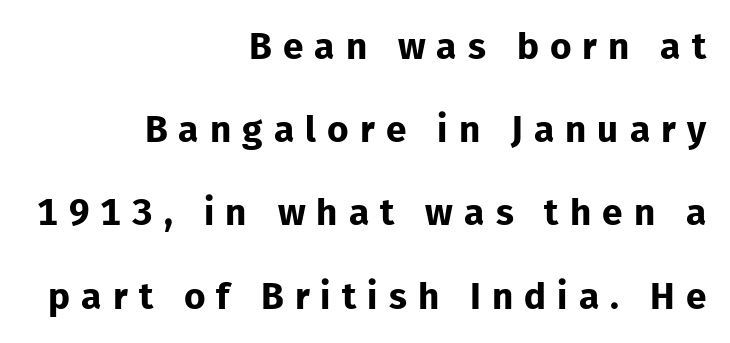
The image shows 37 px bold sans-serif type, upright; set right-aligned, loose line spacing (2.25x), unusually wide letter spacing (+0.3 em), not underlined; low stroke contrast and a medium x-height.
